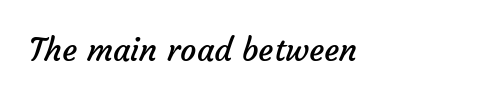
{"serif": "no", "bold": "no", "weight": "regular", "width": "normal", "stroke_contrast": "low", "x_height": "medium", "monospaced": "no", "underline": "no", "letter_spacing": "normal", "letter_spacing_em": 0.0, "glyph_px": 32}
